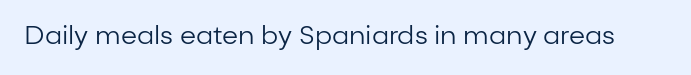
{"italic": "no", "bold": "no", "underline": "no", "letter_spacing": "normal", "letter_spacing_em": 0.0, "glyph_px": 26}
